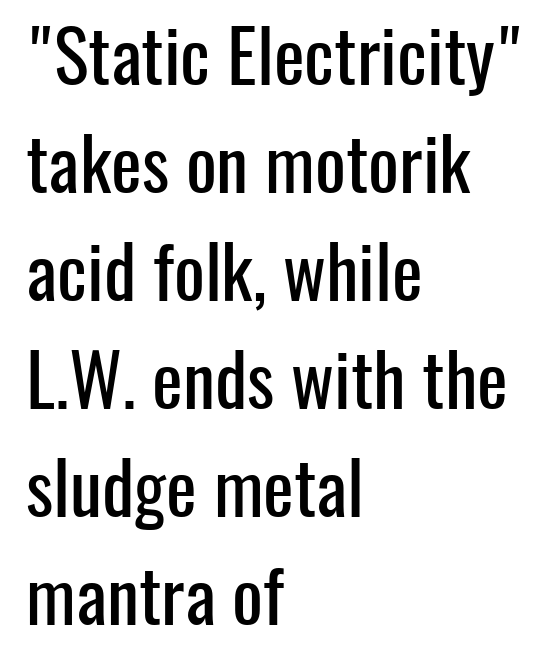
The image shows 73 px condensed sans-serif type, upright; set left-aligned, normal line spacing (1.48x), normal letter spacing, not underlined; low stroke contrast and a medium x-height.
